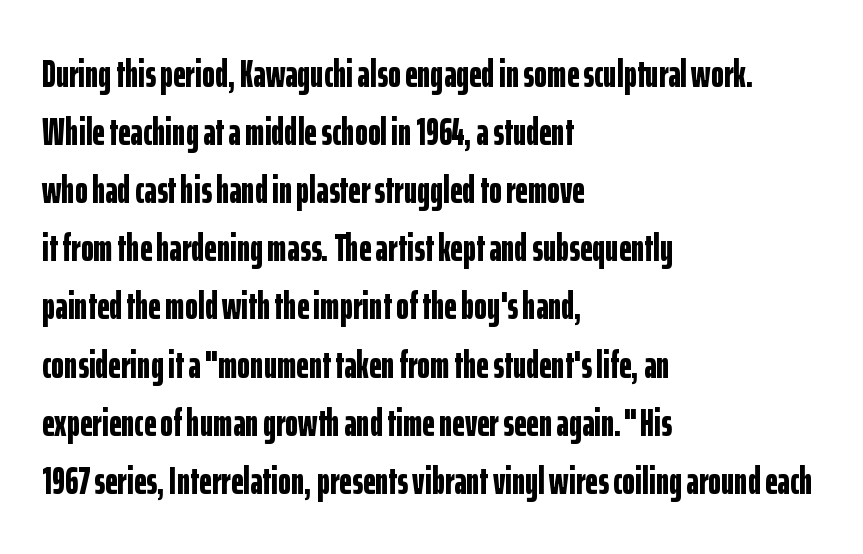
This sample uses plain, unmodified letter spacing. Heavy-handed strokes throughout: this text is bold. The paragraph has a hard left edge and a soft right edge. Interline gaps are of average width in this sample.
